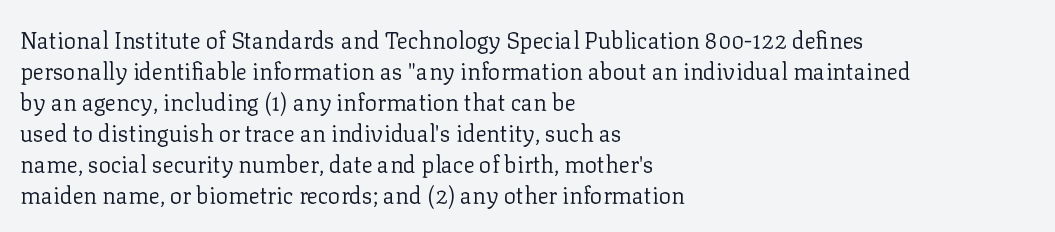
Q: Is the text bold? A: No.
Q: Is the text italic (slanted)? A: No, it is upright.
Q: Is the text underlined? A: No.
Q: How is the paragraph aligned? A: Left-aligned.
Q: Is the spacing between letters normal or unusually wide? A: Normal.
Q: Is the spacing between lines tight, normal or loose? A: Normal.
